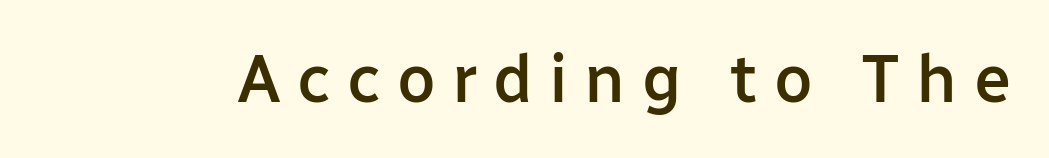
A fair bit of extra ink — the face is semibold, not bold. The letters advance in unequal steps, a hallmark of proportional type. Style check: upright. Only glyphs here, with clear space below each row.
